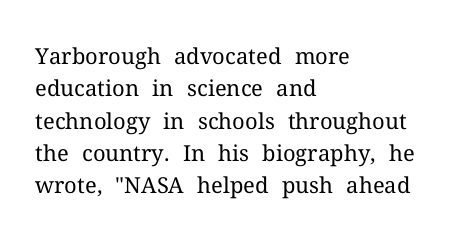
{"italic": "no", "bold": "no", "underline": "no", "align": "left", "line_spacing": "normal", "line_spacing_ratio": 1.47, "letter_spacing": "normal", "letter_spacing_em": 0.0, "glyph_px": 22}
